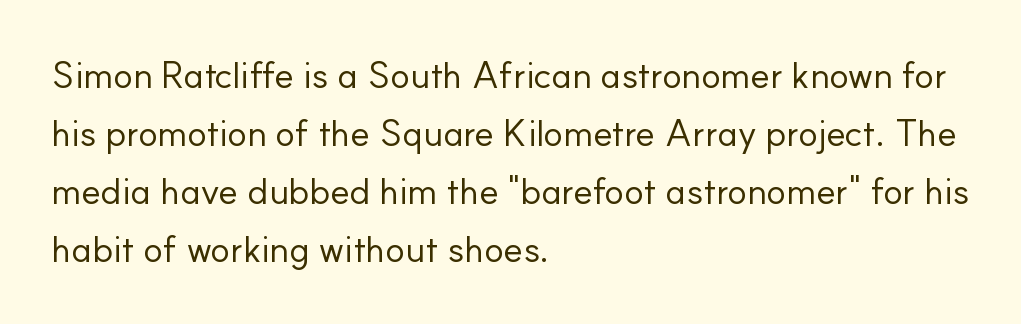
{"serif": "no", "italic": "no", "bold": "no", "weight": "regular", "width": "normal", "stroke_contrast": "low", "x_height": "small", "monospaced": "no", "underline": "no", "align": "left", "line_spacing": "normal", "line_spacing_ratio": 1.57, "letter_spacing": "normal", "letter_spacing_em": 0.0, "glyph_px": 37}
